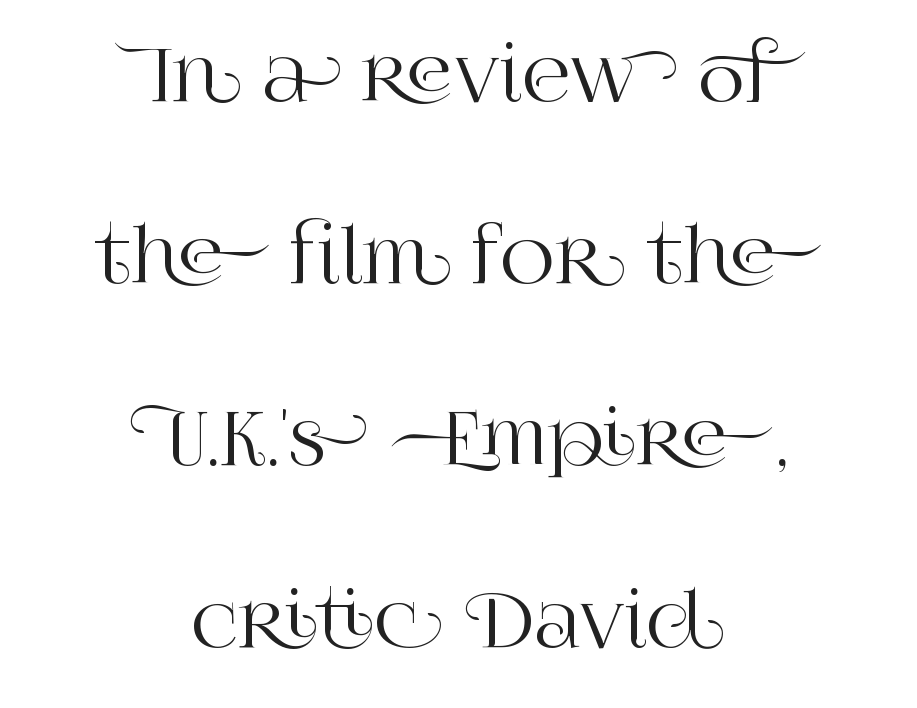
Q: Is the text italic (slanted)? A: No, it is upright.
Q: Is the typeface a serif or a sans-serif typeface? A: Serif.
Q: Is the text underlined? A: No.
Q: How is the paragraph aligned? A: Centered.
Q: Is the spacing between letters normal or unusually wide? A: Normal.
Q: Is the spacing between lines tight, normal or loose? A: Loose.
Q: Width (condensed, normal, or wide)? A: Normal.
Q: Stroke contrast? A: High.
Q: x-height? A: Large.
Q: Monospaced? A: No.
